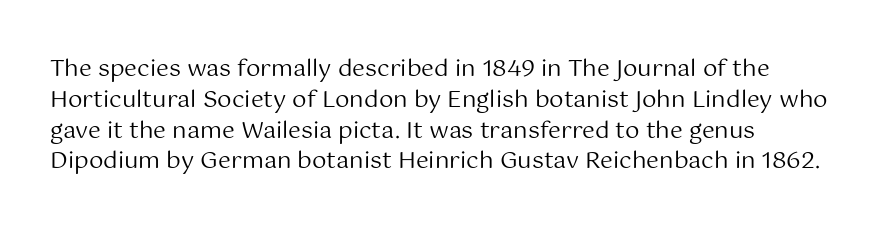
Q: Is the text bold? A: No.
Q: Is the text italic (slanted)? A: No, it is upright.
Q: Is the text underlined? A: No.
Q: Is the spacing between letters normal or unusually wide? A: Normal.
Q: Is the spacing between lines tight, normal or loose? A: Normal.
